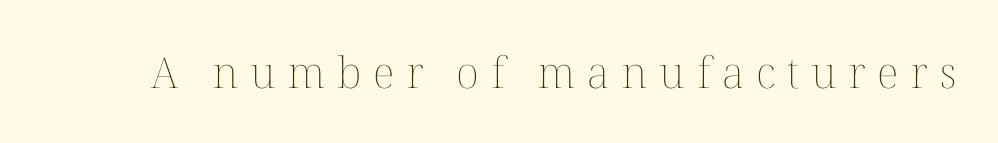
The image shows 43 px thin type, upright; set unusually wide letter spacing (+0.27 em), not underlined; medium stroke contrast and a medium x-height.
